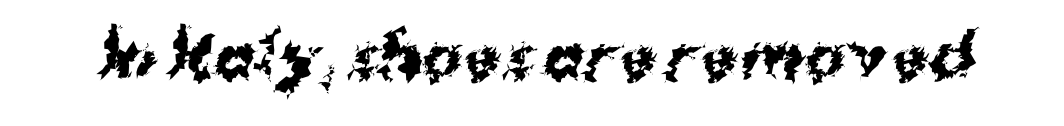
The image shows 60 px bold sans-serif type; set normal letter spacing, not underlined; medium stroke contrast and a medium x-height.
